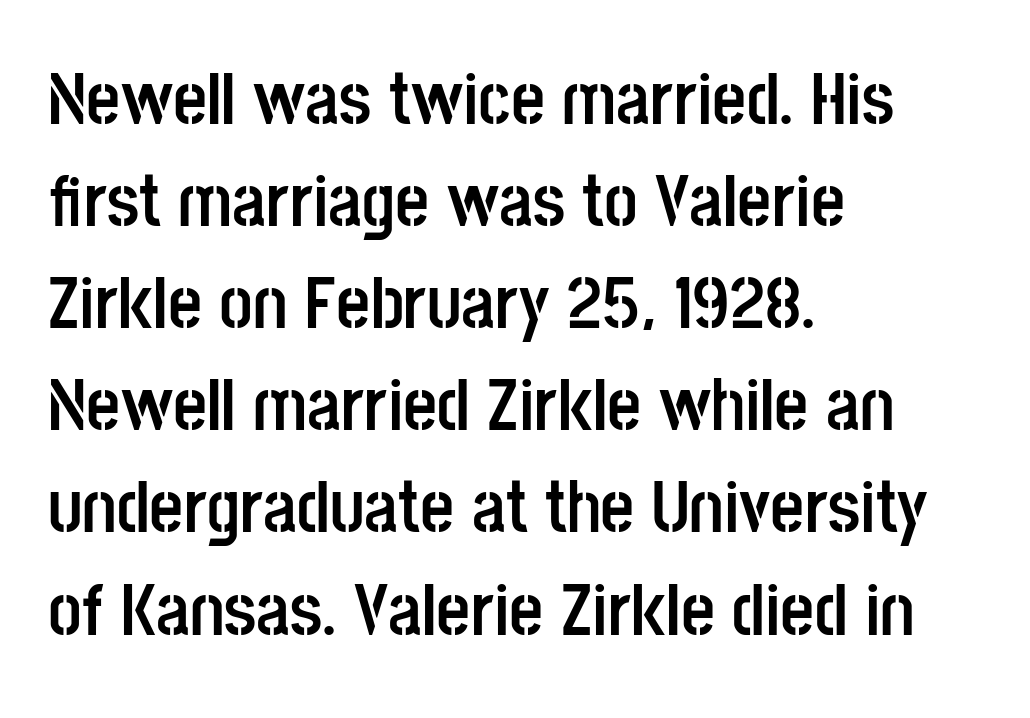
The designer left line spacing at the default. Unlike italic type, these characters show no tilt at all. Note: no serifs on the glyphs. The tracking reads as untouched default to a designer's eye. Check the space under the baseline: it is left empty.
